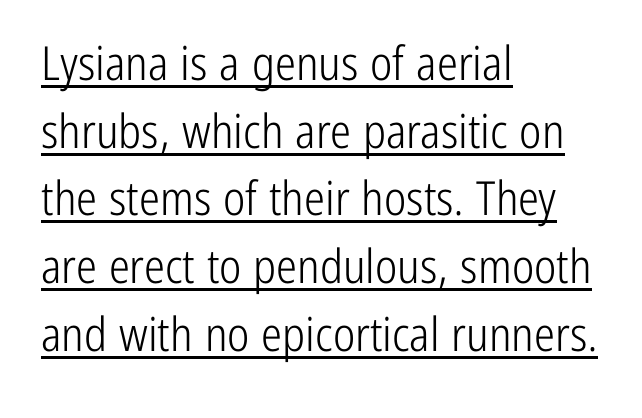
{"serif": "no", "italic": "no", "bold": "no", "weight": "light", "width": "condensed", "stroke_contrast": "low", "x_height": "medium", "monospaced": "no", "underline": "yes", "align": "left", "line_spacing": "normal", "line_spacing_ratio": 1.44, "letter_spacing": "normal", "letter_spacing_em": 0.0, "glyph_px": 47}
